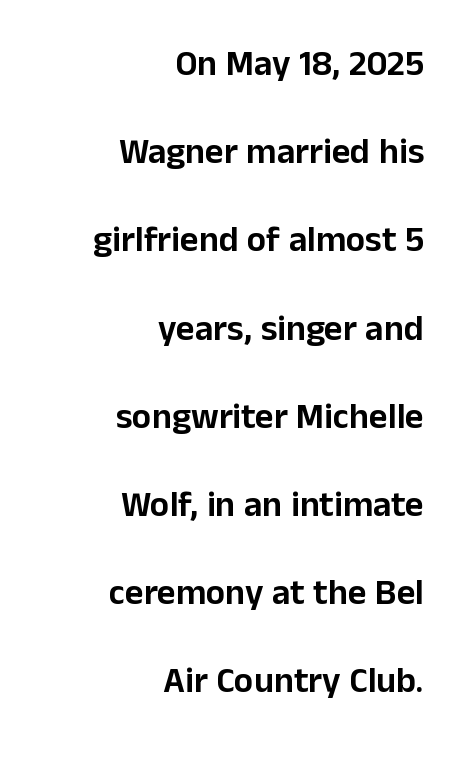
{"serif": "no", "italic": "no", "width": "normal", "stroke_contrast": "low", "x_height": "medium", "monospaced": "no", "underline": "no", "align": "right", "line_spacing": "loose", "line_spacing_ratio": 2.45, "letter_spacing": "normal", "letter_spacing_em": 0.0, "glyph_px": 36}
